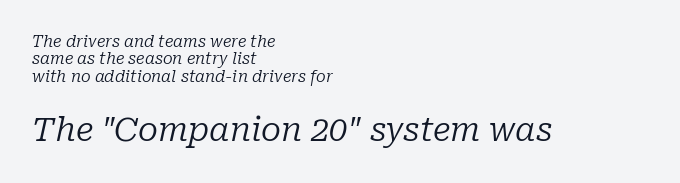
{"serif": "yes", "italic": "yes", "lean": "right", "slant_degrees": 10, "bold": "no", "weight": "regular", "width": "normal", "stroke_contrast": "low", "x_height": "medium", "monospaced": "no", "underline": "no", "align": "left", "line_spacing": "tight", "line_spacing_ratio": 1.08, "letter_spacing": "normal", "letter_spacing_em": 0.0, "larger_block": "second", "size_ratio": 2.06, "glyph_px": 33}
